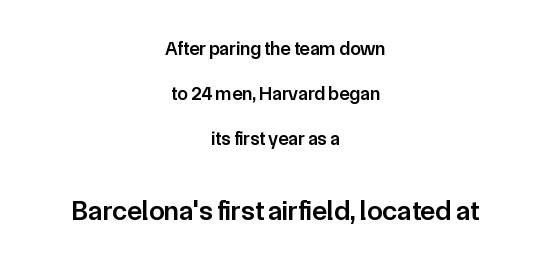
The letters advance in unequal steps, a hallmark of proportional type. Does the bottom block carry the larger type? Yes, it does. Moderately thickened strokes mark this as semibold type. Honestly, the rows look like they've been pulled way apart. Spacing between characters is what you'd get straight out of the box.
